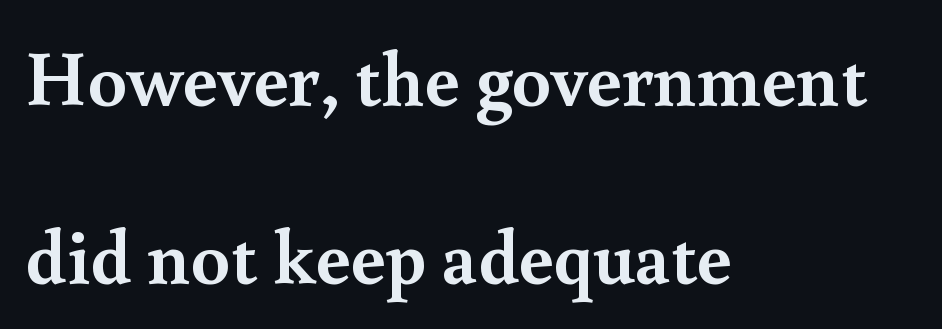
{"serif": "yes", "italic": "no", "bold": "yes", "weight": "semibold", "width": "normal", "x_height": "small", "monospaced": "no", "underline": "no", "align": "left", "line_spacing": "loose", "line_spacing_ratio": 2.31, "letter_spacing": "normal", "letter_spacing_em": 0.0, "glyph_px": 77}
